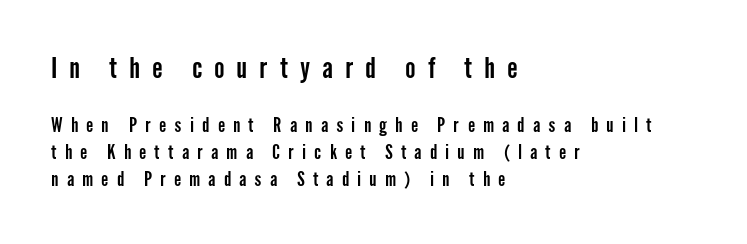
{"serif": "no", "italic": "no", "width": "condensed", "stroke_contrast": "low", "x_height": "medium", "monospaced": "no", "underline": "no", "align": "left", "line_spacing": "normal", "line_spacing_ratio": 1.42, "letter_spacing": "wide", "letter_spacing_em": 0.43, "larger_block": "first", "size_ratio": 1.47, "glyph_px": 28}
